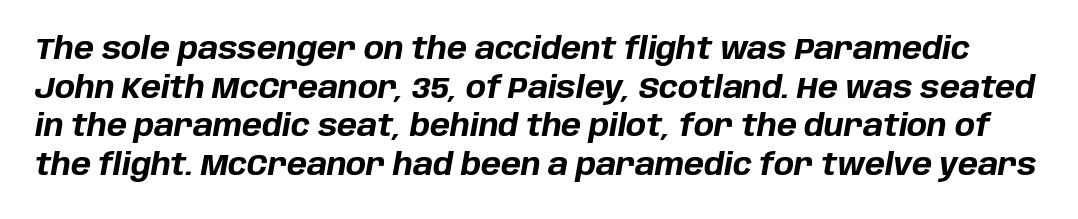
{"italic": "yes", "lean": "right", "slant_degrees": 10, "bold": "yes", "weight": "bold", "width": "normal", "stroke_contrast": "low", "x_height": "large", "monospaced": "no", "underline": "no", "line_spacing": "normal", "line_spacing_ratio": 1.29, "letter_spacing": "normal", "letter_spacing_em": 0.0, "glyph_px": 30}
